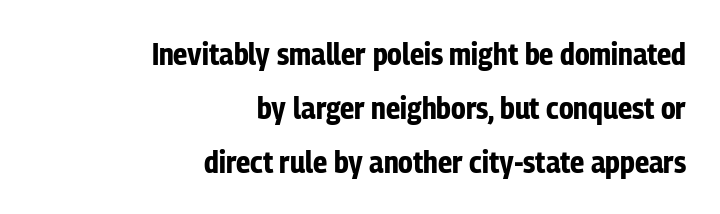
Regarding serifs, this sample does without them. If you drew a line through each stem, it would be perfectly vertical. Tracking value appears to be zero — textbook default spacing. Typeset ragged left — the right edge is the straight one. Weight: bold. The space directly below the letters is spotless.
